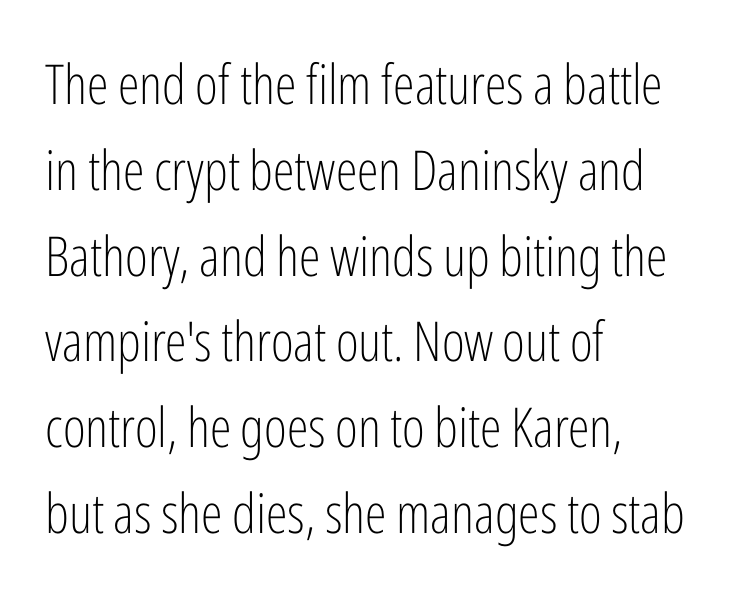
{"serif": "no", "italic": "no", "bold": "no", "weight": "light", "width": "condensed", "stroke_contrast": "low", "x_height": "medium", "monospaced": "no", "underline": "no", "align": "left", "line_spacing": "normal", "line_spacing_ratio": 1.56, "letter_spacing": "normal", "letter_spacing_em": 0.0, "glyph_px": 55}
